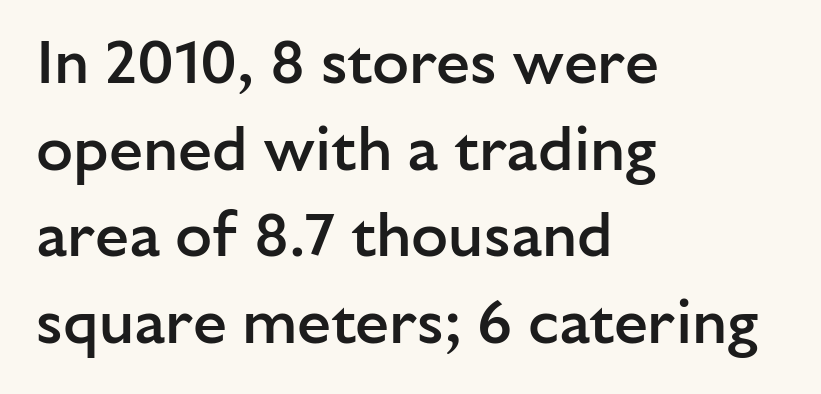
The image shows 61 px semibold sans-serif type, upright; set left-aligned, normal line spacing (1.42x), normal letter spacing, not underlined; low stroke contrast and a medium x-height.
